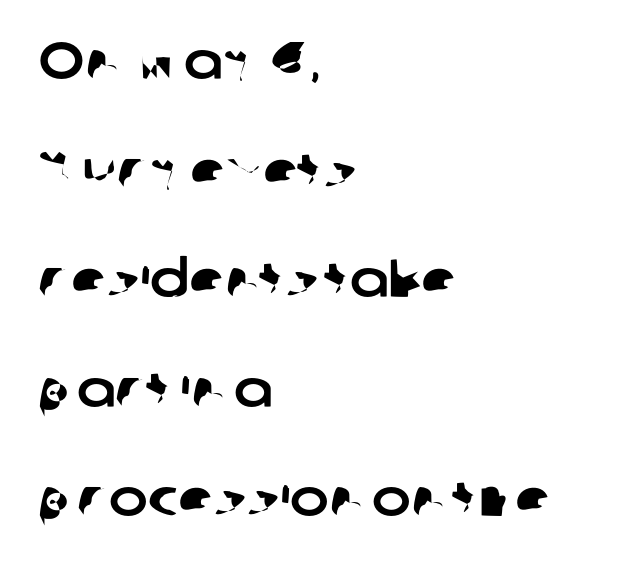
Each letter's strokes conclude bluntly, with no projecting serifs. A typesetter would call this leading open, well beyond the default. Each letter keeps its own natural width here, so spacing adapts to shape. Rule under the text: the space is simply empty. How are the letters spaced? Ordinarily, with no added tracking.
